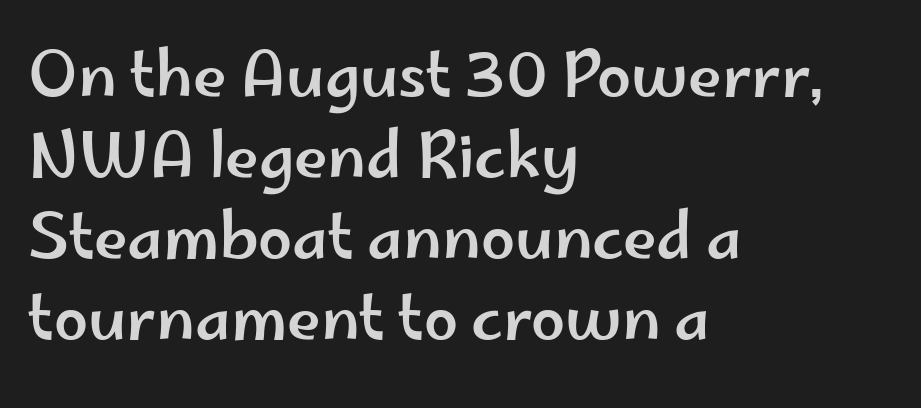
The image shows 61 px wide sans-serif type, upright; set left-aligned, normal line spacing (1.33x), normal letter spacing, not underlined; low stroke contrast and a small x-height.
